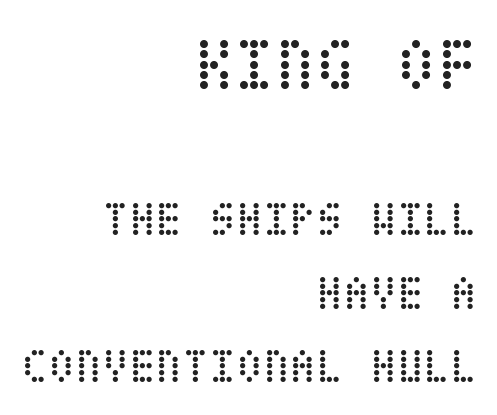
{"italic": "no", "bold": "no", "weight": "regular", "width": "condensed", "stroke_contrast": "low", "x_height": "large", "underline": "no", "align": "right", "line_spacing": "normal", "line_spacing_ratio": 1.5, "letter_spacing": "normal", "letter_spacing_em": 0.0, "larger_block": "first", "size_ratio": 1.51, "glyph_px": 74}
